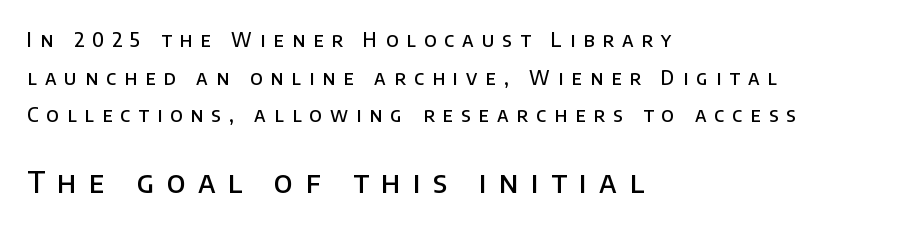
Q: Is the text bold? A: Semi-bold.
Q: Is the text italic (slanted)? A: No, it is upright.
Q: Is the typeface a serif or a sans-serif typeface? A: Sans-serif.
Q: Is the text underlined? A: No.
Q: How is the paragraph aligned? A: Left-aligned.
Q: Is the spacing between letters normal or unusually wide? A: Unusually wide.
Q: Is the spacing between lines tight, normal or loose? A: Loose.
Q: Which block of text is set in a larger size, the first (top) or the second (bottom)? A: The second (bottom) one.
Q: Width (condensed, normal, or wide)? A: Normal.
Q: Stroke contrast? A: Low.
Q: x-height? A: Large.
Q: Monospaced? A: No.
